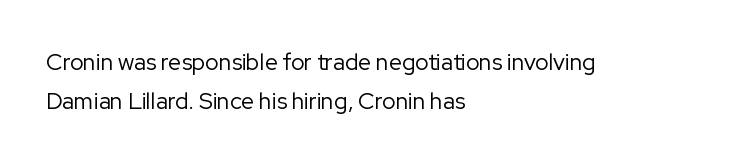
No word sits above an underline. Reading down the block, your eye returns to a fixed left position each line. A typesetter would mark this as roman, not italic. Short note: letters normally spaced. Each stroke keeps to a modest, everyday thickness or less.
